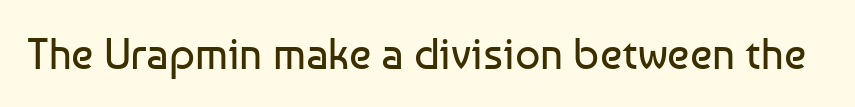
{"serif": "no", "italic": "no", "bold": "no", "weight": "regular", "width": "normal", "stroke_contrast": "low", "x_height": "medium", "monospaced": "no", "underline": "no", "letter_spacing": "normal", "letter_spacing_em": 0.0, "glyph_px": 44}
